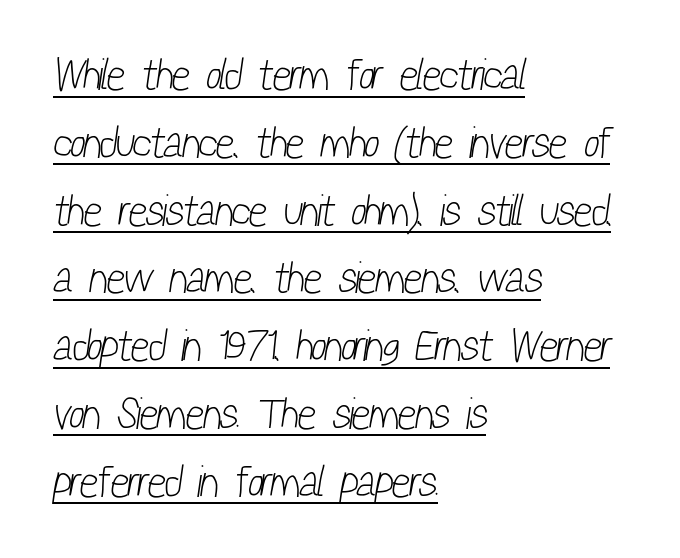
Students, observe: this is what conventionally led text looks like. Weight: regular or lighter. Proportional: the letters do not fall into vertical columns. Students, observe the line beneath the letters — that is underlining. Serif or sans? Sans — the stroke terminals are bare. Inter-character spacing is left at the font's built-in metrics.
